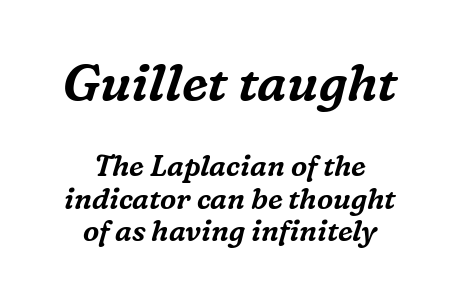
Q: Is the text italic (slanted)? A: Yes, it leans right by about 16 degrees.
Q: Is the typeface a serif or a sans-serif typeface? A: Serif.
Q: Is the text underlined? A: No.
Q: How is the paragraph aligned? A: Centered.
Q: Is the spacing between letters normal or unusually wide? A: Normal.
Q: Is the spacing between lines tight, normal or loose? A: Tight.
Q: Which block of text is set in a larger size, the first (top) or the second (bottom)? A: The first (top) one.
Q: Width (condensed, normal, or wide)? A: Normal.
Q: Stroke contrast? A: Medium.
Q: x-height? A: Medium.
Q: Monospaced? A: No.
